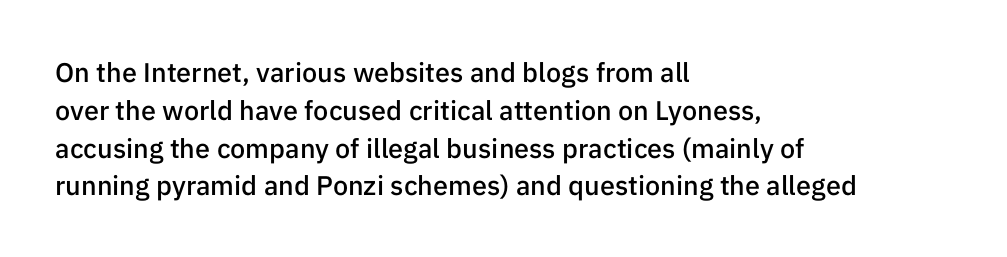
The image shows 27 px text type, upright; set left-aligned, normal line spacing (1.4x), normal letter spacing, not underlined.
